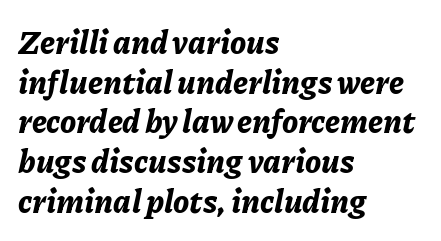
The image shows 32 px bold type, italic (leaning right); set left-aligned, line spacing 1.24x, normal letter spacing, not underlined; low stroke contrast and a medium x-height.
